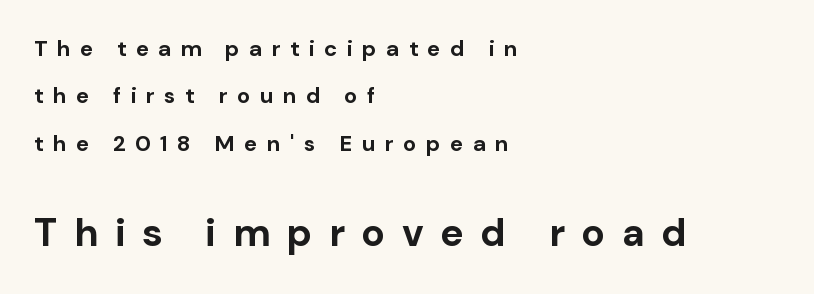
The image shows 39 px bold sans-serif type, upright; set left-aligned, loose line spacing (2.15x), unusually wide letter spacing (+0.43 em), not underlined; the second (bottom) block is 1.77x larger; low stroke contrast and a medium x-height.
